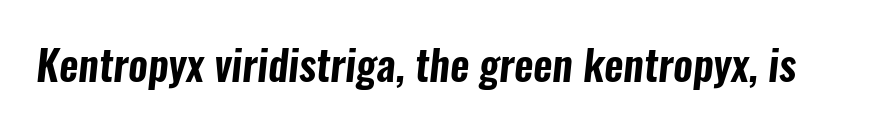
What stands out about the letter spacing? Nothing — it is the standard amount. Observe the absence of serifs on each vertical stroke in this sample. Looks like regular typesetting: each glyph gets only the width it needs. Underlining? Definitely not there.
